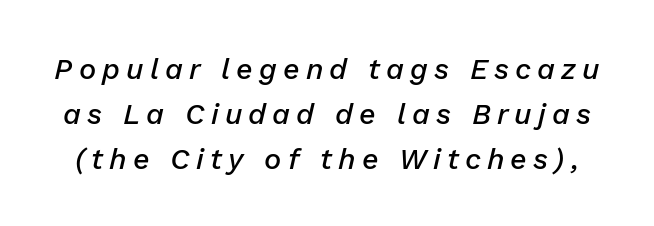
Q: Is the text bold? A: Semi-bold.
Q: Is the text italic (slanted)? A: Yes, it leans right by about 13 degrees.
Q: Is the text underlined? A: No.
Q: Is the spacing between letters normal or unusually wide? A: Unusually wide.
Q: Is the spacing between lines tight, normal or loose? A: Normal.
Q: Width (condensed, normal, or wide)? A: Normal.
Q: Stroke contrast? A: Low.
Q: x-height? A: Medium.
Q: Monospaced? A: No.
